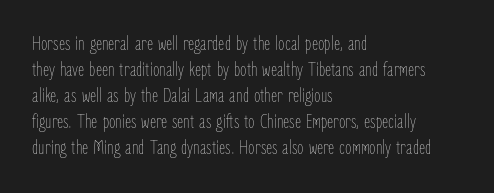
The typography opts for an upright posture over an oblique one. Unmarked baselines from the first word to the last. Students, note that the glyphs here touch the page at normal intervals. Which margin do the lines hug? The left one — the right edge is uneven. The typesetting does not lean heavy: it is not bold.
